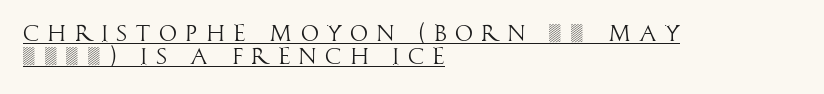
The specimen reads as upright at a glance. Stems and bowls with no extra thickness — not bold. The passage is arranged the way most books set body copy — flush left. These characters rest on top of a visible drawn line. The lines are packed closely together with very little leading.
